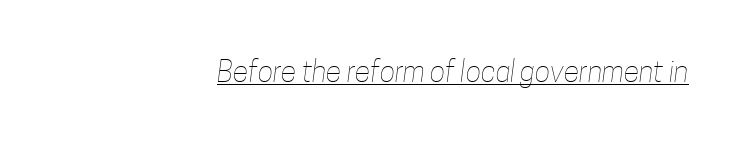
Stem width sits at or under what a default text font uses. Is this a fixed-width face? No — the glyphs have proportional, varying widths. Each word holds together tightly as a unit, with standard inter-letter gaps. The rendered words wear a rule along their underside. Caption: multi-line text, flush right, ragged left.
